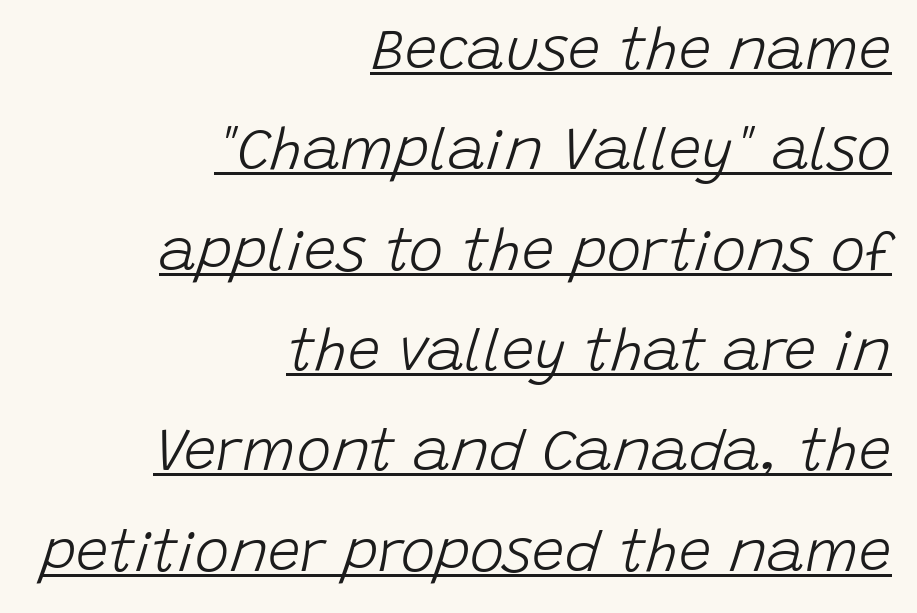
Q: Is the text bold? A: No.
Q: Is the text italic (slanted)? A: Yes, it leans right by about 15 degrees.
Q: Is the text underlined? A: Yes.
Q: How is the paragraph aligned? A: Right-aligned.
Q: Is the spacing between letters normal or unusually wide? A: Normal.
Q: Width (condensed, normal, or wide)? A: Normal.
Q: Stroke contrast? A: Low.
Q: x-height? A: Large.
Q: Monospaced? A: No.
